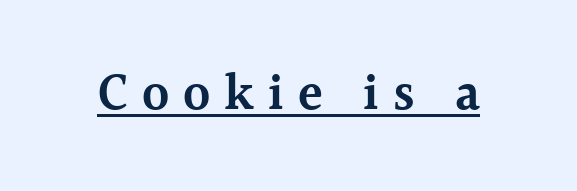
Q: Is the text bold? A: Semi-bold.
Q: Is the text italic (slanted)? A: No, it is upright.
Q: Is the typeface a serif or a sans-serif typeface? A: Serif.
Q: Is the text underlined? A: Yes.
Q: Is the spacing between letters normal or unusually wide? A: Unusually wide.
Q: Width (condensed, normal, or wide)? A: Normal.
Q: x-height? A: Medium.
Q: Monospaced? A: No.
